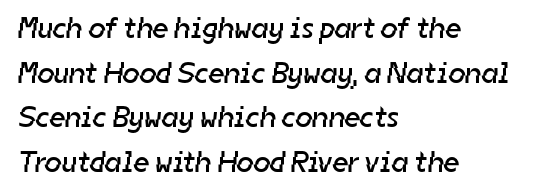
The gaps between neighbouring characters are ordinary and unremarkable. Stems and bowls with no extra thickness — not bold. Layout note: lines flush left. Each letter keeps its own natural width here, so spacing adapts to shape. No feet cap the strokes, marking this as sans-serif type. Is there much room between lines? A standard amount, neither cramped nor airy.
